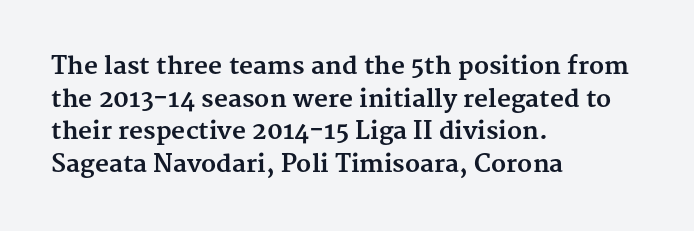
{"italic": "no", "bold": "yes", "underline": "no", "align": "left", "line_spacing": "normal", "line_spacing_ratio": 1.36, "letter_spacing": "normal", "letter_spacing_em": 0.0, "glyph_px": 24}
